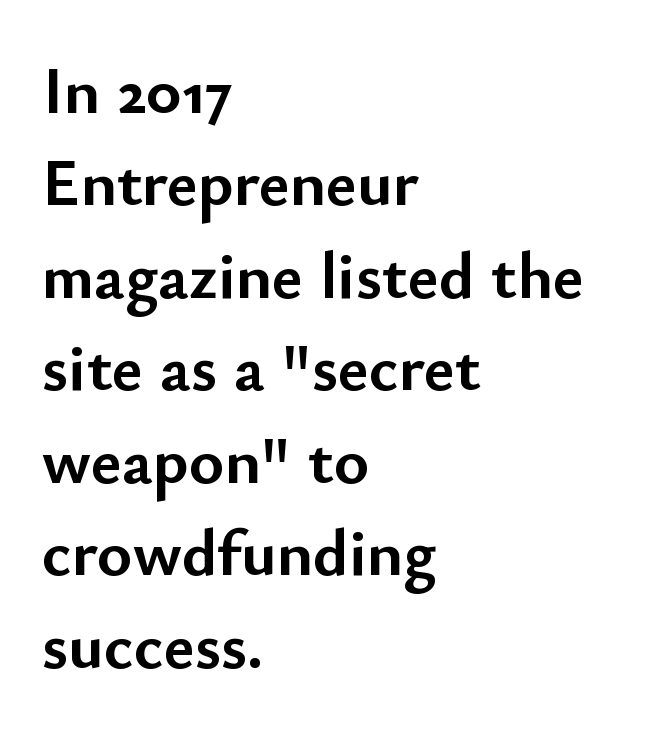
{"serif": "no", "italic": "no", "bold": "yes", "weight": "semibold", "width": "normal", "stroke_contrast": "low", "x_height": "small", "monospaced": "no", "underline": "no", "align": "left", "line_spacing": "normal", "line_spacing_ratio": 1.38, "letter_spacing": "normal", "letter_spacing_em": 0.0, "glyph_px": 67}
